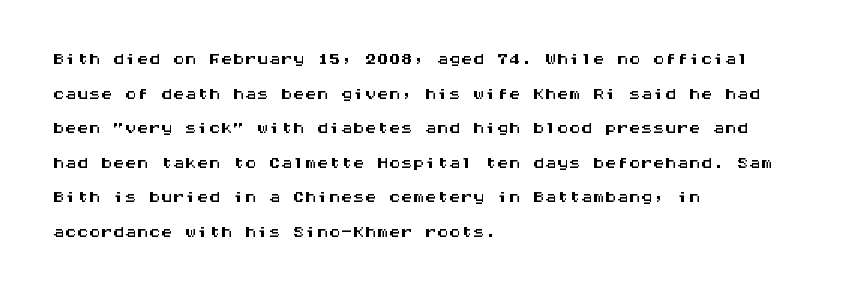
Q: Is the text italic (slanted)? A: No, it is upright.
Q: Is the text underlined? A: No.
Q: How is the paragraph aligned? A: Left-aligned.
Q: Is the spacing between letters normal or unusually wide? A: Normal.
Q: Is the spacing between lines tight, normal or loose? A: Normal.
